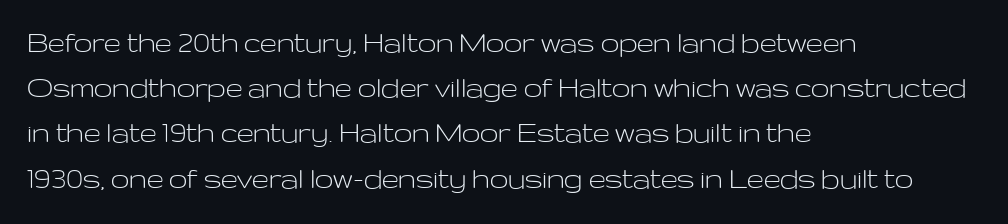
The passage shown is not underscored anywhere. No letter is thick-stroked: the sample isn't bold. Short note: letters normally spaced. The letters advance in unequal steps, a hallmark of proportional type. Is there any slant? The stems are plumb. Reading down the block, your eye returns to a fixed left position each line.
